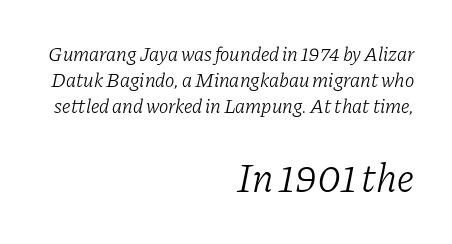
The image shows 40 px light serif type, italic (leaning right); set right-aligned, normal line spacing (1.29x), normal letter spacing, not underlined; the second (bottom) block is 2.0x larger; low stroke contrast and a medium x-height.
